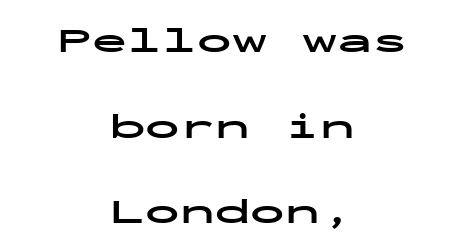
The image shows 35 px bold, wide sans-serif type, upright, monospaced; set centered, loose line spacing (2.45x), normal letter spacing, not underlined; low stroke contrast and a medium x-height.
